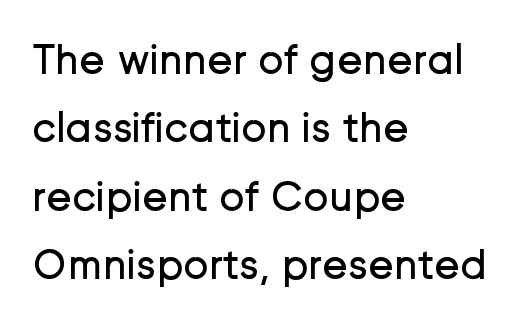
This rendering features lettering with no underline. In terms of leading, this rendering sits right in the middle. Tall strokes in this sample are plumb rather than angled. Is the block centered? No — it sits flush against the left margin.
